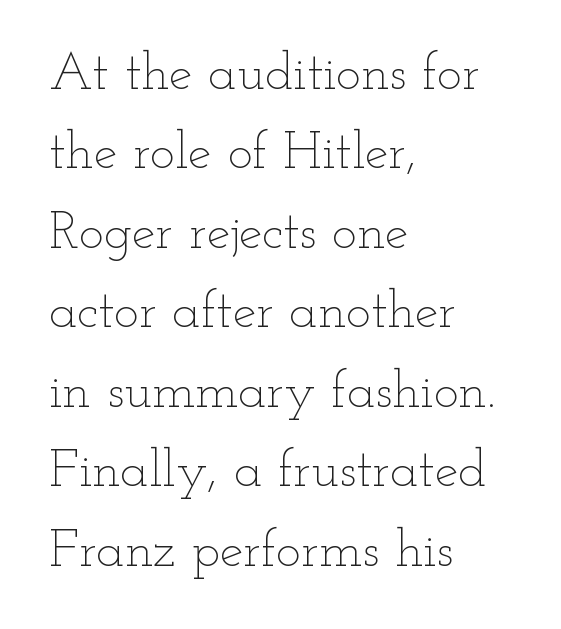
No heavy texture on the line: the type isn't bold. The paragraph shown leans on its left margin. The gaps between neighbouring characters are ordinary and unremarkable. The block of text has a typical density, with ordinary space between rows.
